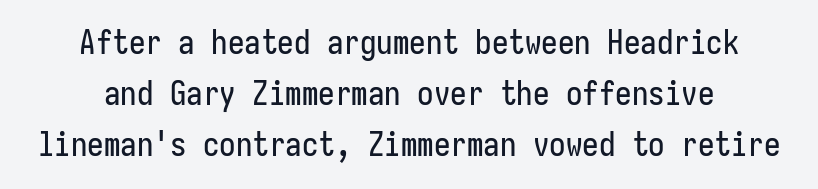
A typesetter would mark this as roman, not italic. Serif or sans? Sans — the stroke terminals are bare. This sample has the even, mechanical cadence of fixed-width lettering. Only glyphs here, with clear space below each row.
